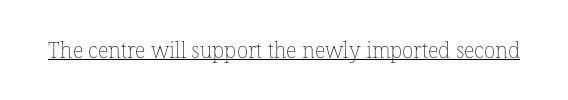
{"italic": "no", "bold": "no", "underline": "yes", "letter_spacing": "normal", "letter_spacing_em": 0.0, "glyph_px": 21}
